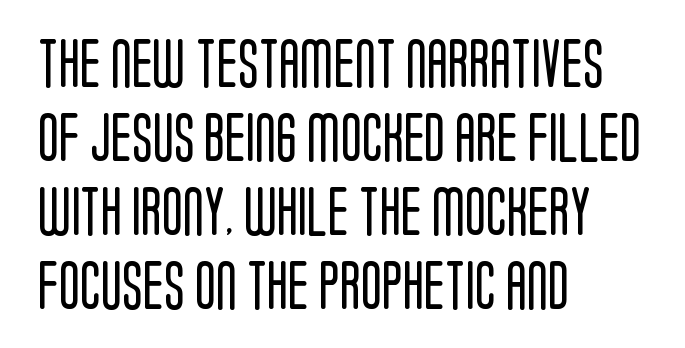
Q: Is the text bold? A: No.
Q: Is the text italic (slanted)? A: No, it is upright.
Q: Is the typeface a serif or a sans-serif typeface? A: Sans-serif.
Q: Is the text underlined? A: No.
Q: How is the paragraph aligned? A: Left-aligned.
Q: Is the spacing between letters normal or unusually wide? A: Normal.
Q: Is the spacing between lines tight, normal or loose? A: Normal.
Q: Width (condensed, normal, or wide)? A: Condensed.
Q: Stroke contrast? A: Low.
Q: x-height? A: Large.
Q: Monospaced? A: No.
